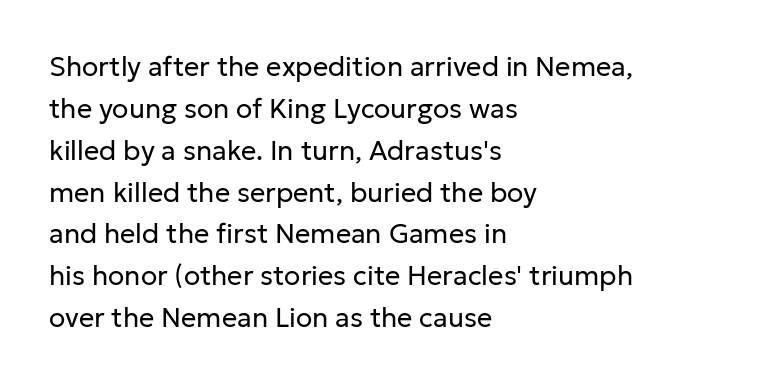
{"italic": "no", "bold": "no", "underline": "no", "align": "left", "line_spacing": "normal", "line_spacing_ratio": 1.55, "letter_spacing": "normal", "letter_spacing_em": 0.0, "glyph_px": 27}
